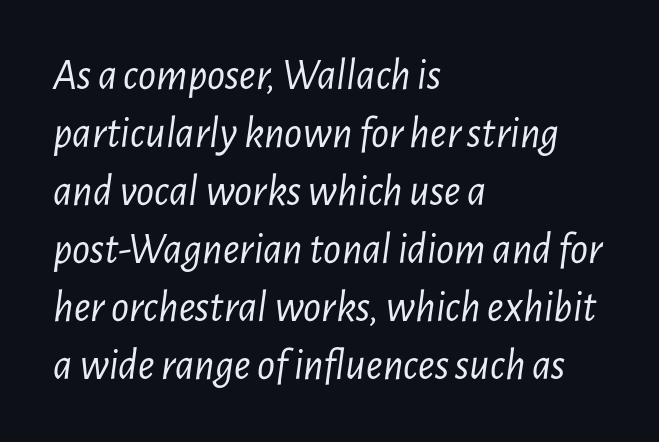
{"italic": "yes", "lean": "right", "slant_degrees": 7, "bold": "no", "weight": "light", "width": "condensed", "stroke_contrast": "low", "x_height": "medium", "monospaced": "no", "underline": "no", "align": "left", "line_spacing": "normal", "line_spacing_ratio": 1.32, "letter_spacing": "normal", "letter_spacing_em": 0.0, "glyph_px": 44}
